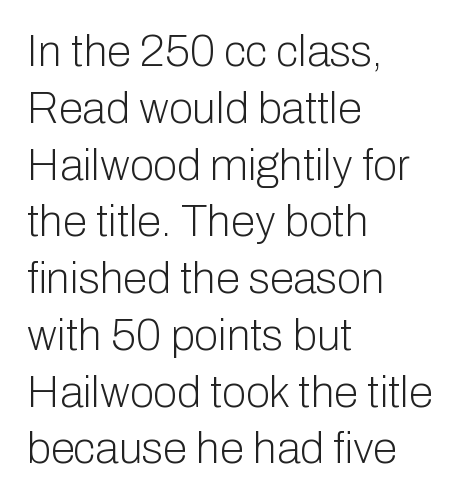
{"serif": "no", "italic": "no", "bold": "no", "weight": "light", "width": "normal", "stroke_contrast": "low", "x_height": "medium", "monospaced": "no", "underline": "no", "align": "left", "line_spacing": "normal", "line_spacing_ratio": 1.29, "letter_spacing": "normal", "letter_spacing_em": 0.0, "glyph_px": 44}
